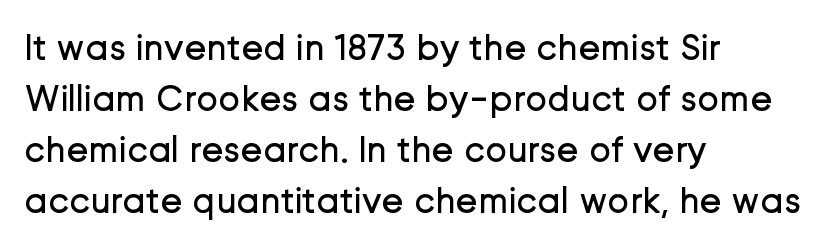
Q: Is the text bold? A: No.
Q: Is the text italic (slanted)? A: No, it is upright.
Q: Is the typeface a serif or a sans-serif typeface? A: Sans-serif.
Q: Is the text underlined? A: No.
Q: How is the paragraph aligned? A: Left-aligned.
Q: Is the spacing between letters normal or unusually wide? A: Normal.
Q: Is the spacing between lines tight, normal or loose? A: Normal.
Q: Width (condensed, normal, or wide)? A: Normal.
Q: Stroke contrast? A: Low.
Q: x-height? A: Medium.
Q: Monospaced? A: No.
